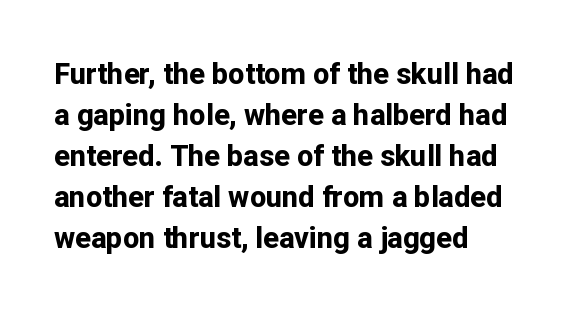
{"serif": "no", "italic": "no", "bold": "yes", "weight": "bold", "width": "normal", "stroke_contrast": "low", "x_height": "medium", "monospaced": "no", "underline": "no", "align": "left", "line_spacing": "normal", "line_spacing_ratio": 1.41, "letter_spacing": "normal", "letter_spacing_em": 0.0, "glyph_px": 29}
